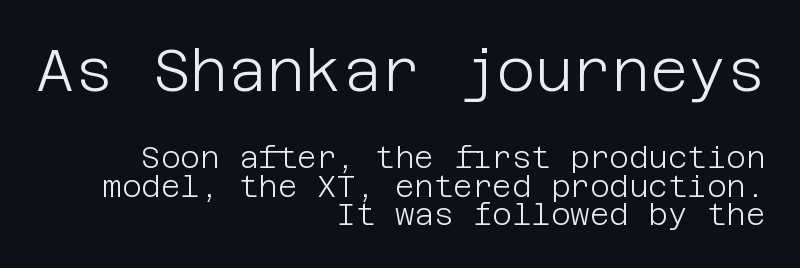
The image shows 59 px light sans-serif type, upright; set right-aligned, tight line spacing (0.96x), normal letter spacing, not underlined; the first (top) block is 1.97x larger; low stroke contrast and a large x-height.
